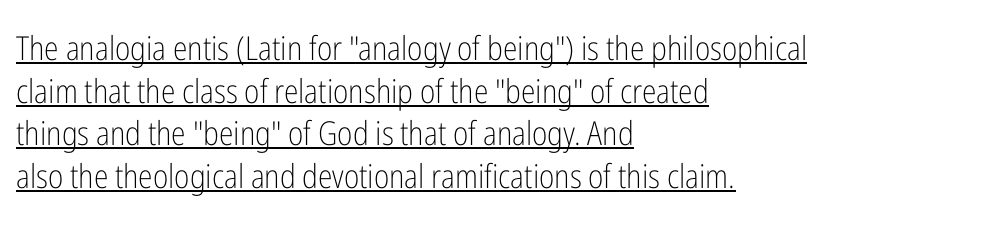
{"serif": "no", "italic": "no", "bold": "no", "weight": "light", "width": "condensed", "stroke_contrast": "low", "x_height": "medium", "monospaced": "no", "underline": "yes", "align": "left", "line_spacing": "normal", "line_spacing_ratio": 1.29, "letter_spacing": "normal", "letter_spacing_em": 0.0, "glyph_px": 33}
